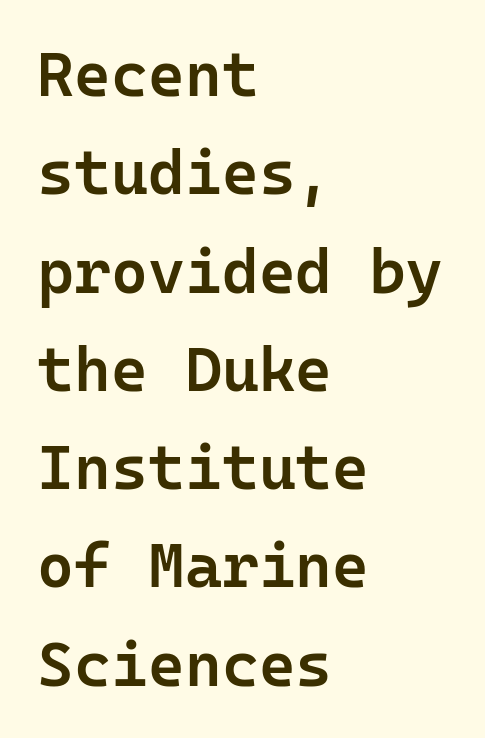
The image shows 63 px semibold sans-serif type, upright, monospaced; set left-aligned, normal line spacing (1.56x), normal letter spacing, not underlined; low stroke contrast and a medium x-height.
